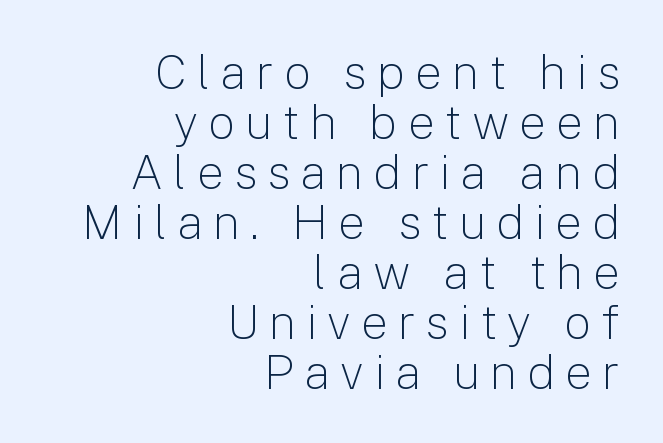
{"serif": "no", "italic": "no", "bold": "no", "weight": "light", "width": "normal", "stroke_contrast": "low", "x_height": "medium", "monospaced": "no", "underline": "no", "align": "right", "line_spacing": "tight", "line_spacing_ratio": 1.04, "letter_spacing": "wide", "letter_spacing_em": 0.21, "glyph_px": 48}
